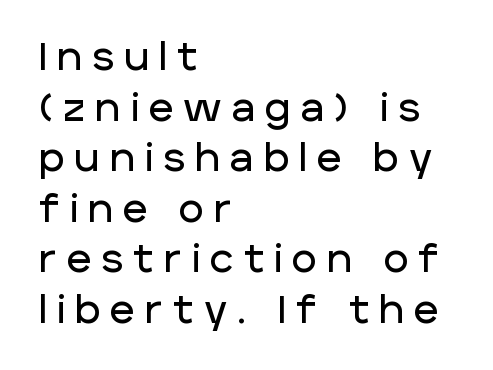
The image shows 38 px sans-serif type, upright; set left-aligned, normal line spacing (1.33x), unusually wide letter spacing (+0.27 em), not underlined; low stroke contrast and a large x-height.
